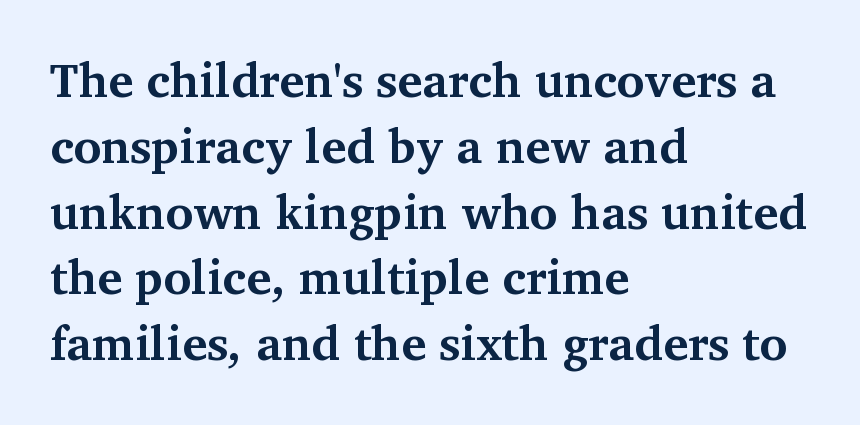
The image shows 47 px bold serif type, upright; set left-aligned, normal line spacing (1.4x), normal letter spacing, not underlined; medium stroke contrast and a medium x-height.
